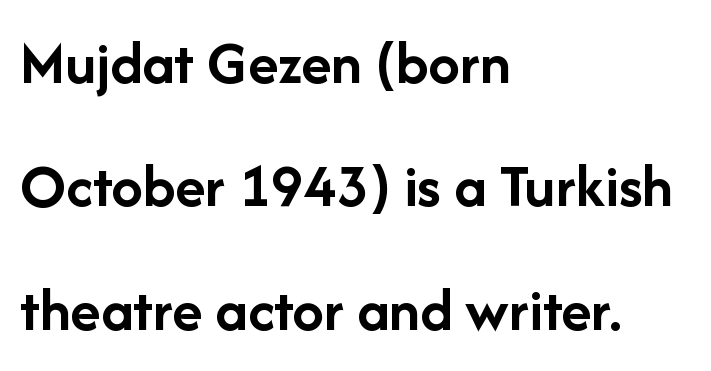
Horizontally, the lines are justified to the leading edge only. Weight: bold. Here the designer chose a conventional face with non-uniform glyph widths. Rows of type keep a wide berth in the vertical direction.
